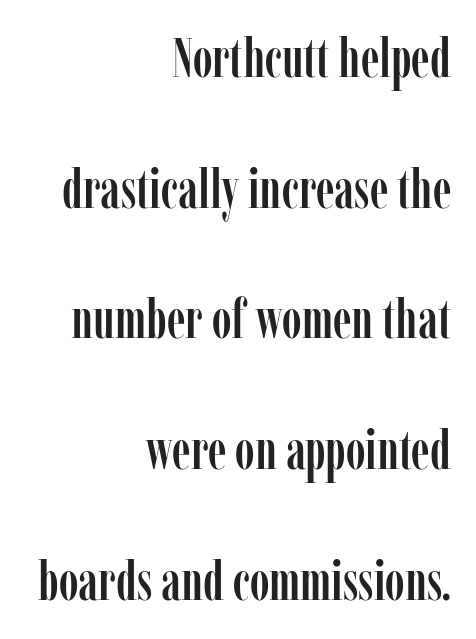
Note the varied advance widths — an 'i' is clearly narrower than an 'm'. In terms of posture, this sample is upright. Each letter's strokes conclude with small projecting serifs. You could fit nearly another row in the gap between these rows.
